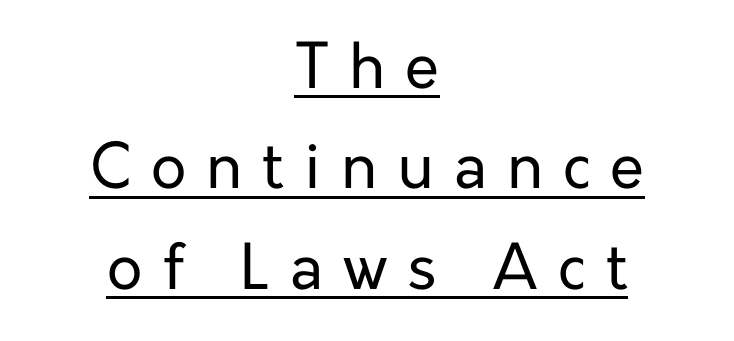
The image shows 62 px regular-weight sans-serif type, upright; set centered, normal line spacing (1.62x), unusually wide letter spacing (+0.32 em), underlined; low stroke contrast and a medium x-height.
